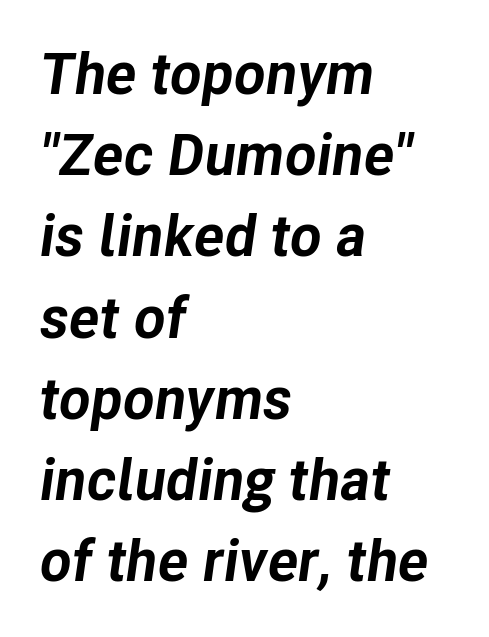
{"italic": "yes", "lean": "right", "slant_degrees": 8, "bold": "yes", "weight": "bold", "width": "normal", "stroke_contrast": "low", "x_height": "medium", "monospaced": "no", "underline": "no", "align": "left", "line_spacing": "normal", "line_spacing_ratio": 1.4, "letter_spacing": "normal", "letter_spacing_em": 0.0, "glyph_px": 58}
